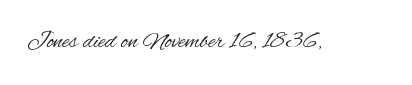
Q: Is the text bold? A: No.
Q: Is the text italic (slanted)? A: Yes.
Q: Is the text underlined? A: No.
Q: Is the spacing between letters normal or unusually wide? A: Normal.
